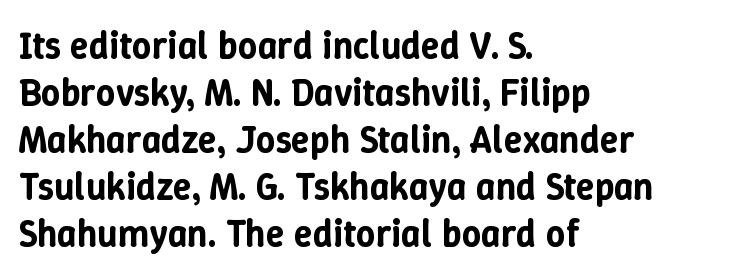
Check the space under the baseline: it is left empty. Do the characters align in a grid? No, the font is proportional. The letters sit at their default tracking, neither squeezed nor spread. Alignment: flush left. The lettering stays uniformly vertical, giving the passage a roman look.
